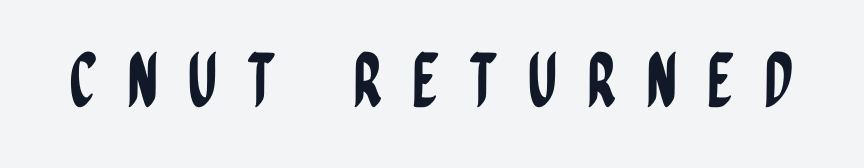
Every stem runs plumb, perpendicular to the baseline. The gap between lines stays unmarked. The rendering uses natural spacing where letterforms have individual widths. Nope, no serifs anywhere on these letters. Tracking here is generous; glyphs stand well apart from one another.
